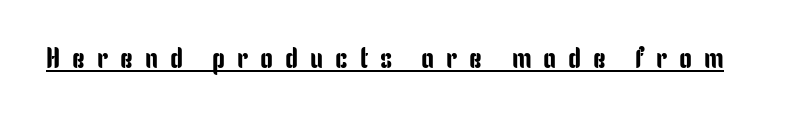
Q: Is the text italic (slanted)? A: No, it is upright.
Q: Is the typeface a serif or a sans-serif typeface? A: Sans-serif.
Q: Is the text underlined? A: Yes.
Q: Is the spacing between letters normal or unusually wide? A: Unusually wide.
Q: Width (condensed, normal, or wide)? A: Condensed.
Q: Stroke contrast? A: Low.
Q: x-height? A: Medium.
Q: Monospaced? A: No.
